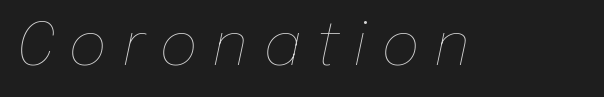
{"italic": "yes", "lean": "right", "slant_degrees": 12, "bold": "no", "weight": "thin", "width": "normal", "stroke_contrast": "low", "x_height": "medium", "monospaced": "no", "underline": "no", "letter_spacing": "wide", "letter_spacing_em": 0.24, "glyph_px": 60}
